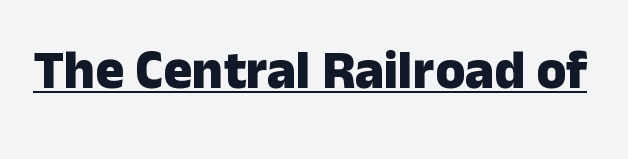
{"serif": "no", "italic": "no", "bold": "yes", "weight": "heavy", "width": "normal", "stroke_contrast": "low", "x_height": "medium", "monospaced": "no", "underline": "yes", "letter_spacing": "normal", "letter_spacing_em": 0.0, "glyph_px": 54}
